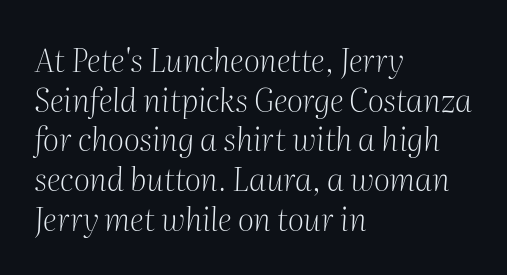
{"serif": "yes", "italic": "yes", "lean": "right", "slant_degrees": 2, "bold": "no", "weight": "light", "width": "normal", "stroke_contrast": "medium", "x_height": "medium", "monospaced": "no", "underline": "no", "align": "left", "line_spacing_ratio": 1.24, "letter_spacing": "normal", "letter_spacing_em": 0.0, "glyph_px": 32}
